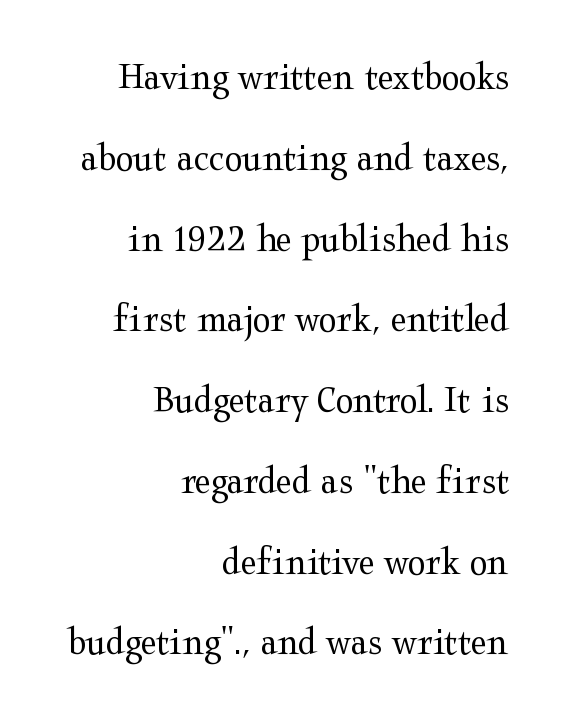
The image shows 41 px regular-weight, wide serif type, upright; set right-aligned, loose line spacing (1.97x), normal letter spacing, not underlined; medium stroke contrast and a medium x-height.
